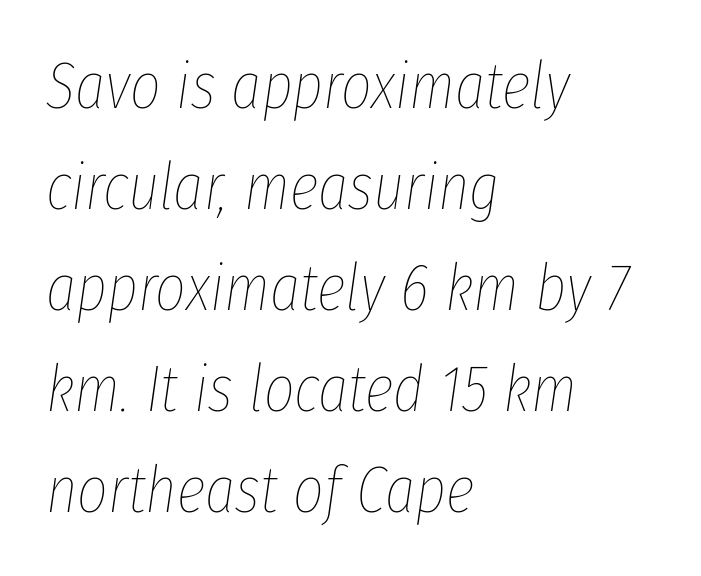
The image shows 66 px thin, condensed type, italic (leaning right); set left-aligned, normal line spacing (1.53x), normal letter spacing, not underlined; low stroke contrast and a medium x-height.
